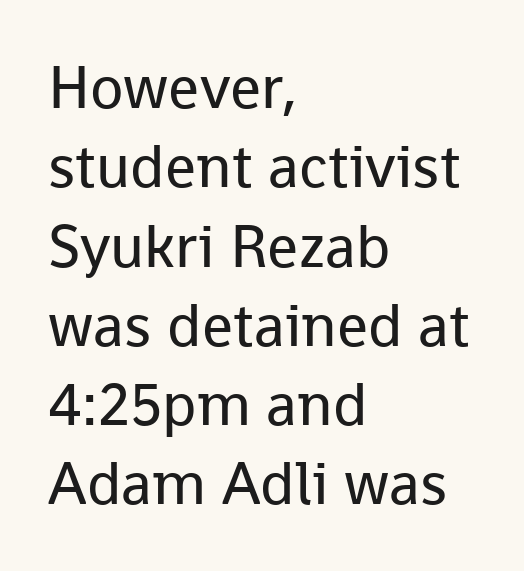
The image shows 61 px regular-weight sans-serif type, upright; set left-aligned, normal line spacing (1.3x), normal letter spacing, not underlined; low stroke contrast and a medium x-height.
